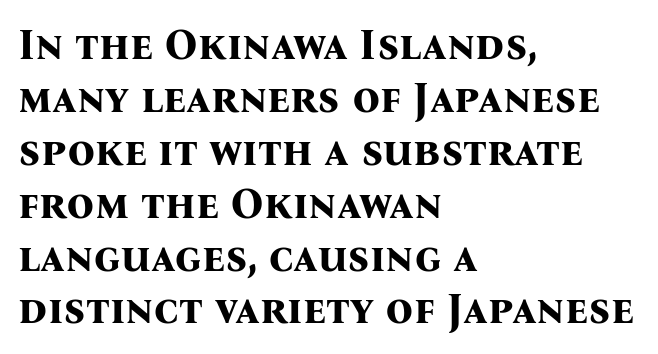
{"serif": "yes", "italic": "no", "bold": "yes", "weight": "bold", "width": "normal", "stroke_contrast": "medium", "x_height": "medium", "monospaced": "no", "underline": "no", "align": "left", "line_spacing_ratio": 1.23, "letter_spacing": "normal", "letter_spacing_em": 0.0, "glyph_px": 43}
